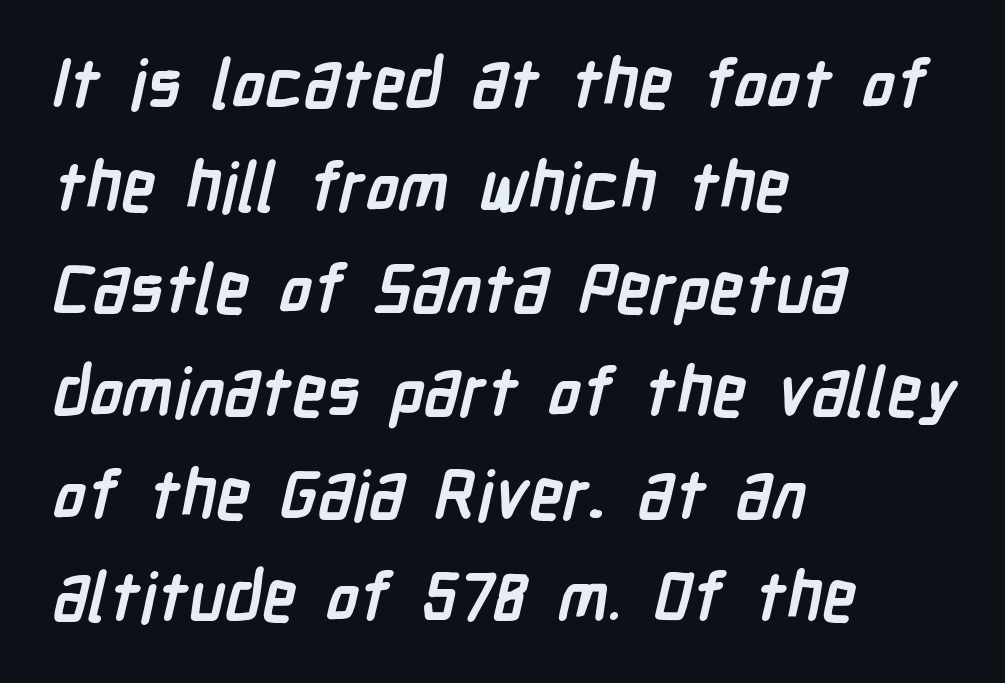
The image shows 68 px semibold, condensed sans-serif type; set left-aligned, normal line spacing (1.51x), normal letter spacing, not underlined; low stroke contrast and a medium x-height.
